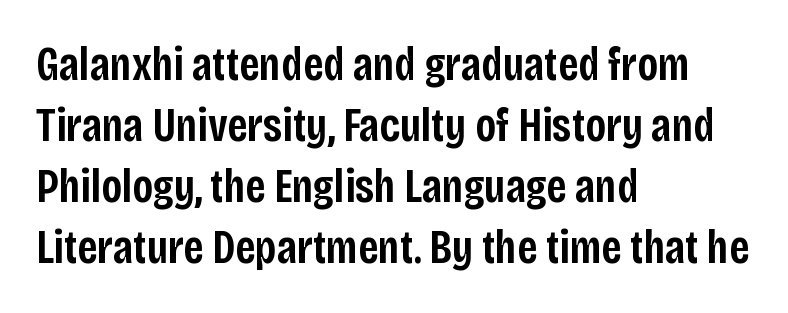
Q: Is the text bold? A: Semi-bold.
Q: Is the text italic (slanted)? A: No, it is upright.
Q: Is the typeface a serif or a sans-serif typeface? A: Sans-serif.
Q: Is the text underlined? A: No.
Q: How is the paragraph aligned? A: Left-aligned.
Q: Is the spacing between letters normal or unusually wide? A: Normal.
Q: Is the spacing between lines tight, normal or loose? A: Normal.
Q: Width (condensed, normal, or wide)? A: Condensed.
Q: Stroke contrast? A: Low.
Q: x-height? A: Large.
Q: Monospaced? A: No.
